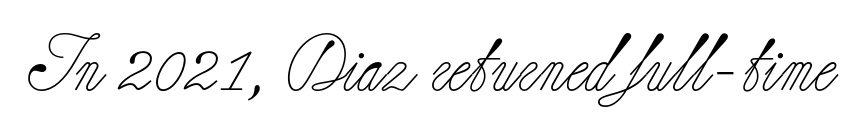
The string is rendered with underlining switched off. Stems and bowls with no extra thickness — not bold. The line texture is even and compact thanks to regular tracking.
